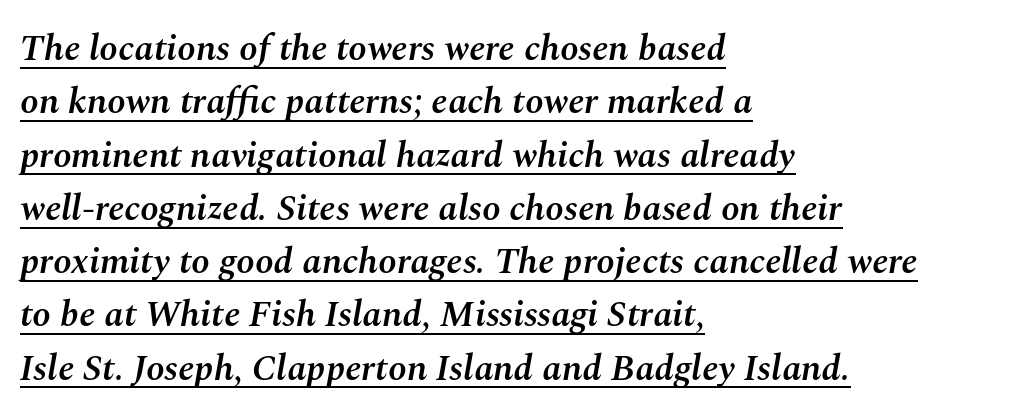
Tall strokes in this sample are angled rather than plumb. Reading down the column, the eye jumps a familiar distance to each next line. This sample uses plain, unmodified letter spacing. What weight is shown? A semibold, between regular and bold.
